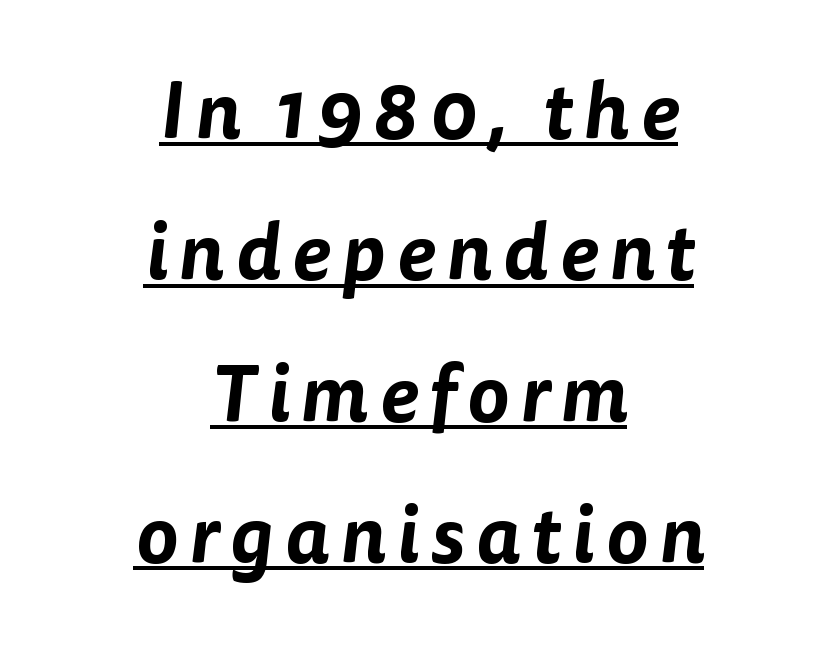
{"serif": "no", "width": "normal", "stroke_contrast": "low", "x_height": "medium", "monospaced": "no", "underline": "yes", "align": "center", "line_spacing_ratio": 1.79, "glyph_px": 79}
